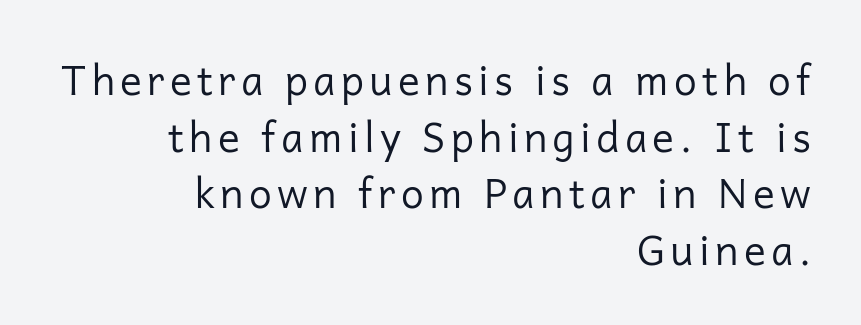
The image shows 41 px regular-weight sans-serif type, upright; set right-aligned, normal line spacing (1.38x), not underlined; low stroke contrast and a medium x-height.
